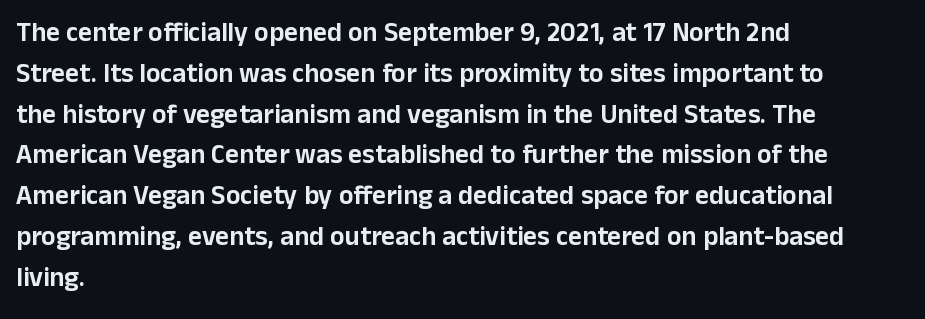
The typography opts for an upright posture over an oblique one. Descenders hang freely into open space. The rag falls on the right side of this text block. No extra tracking has been applied to these lines. Does the leading feel generous? No, just average.
